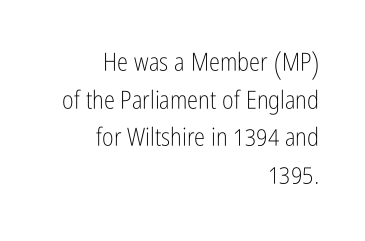
The image shows 25 px text type, upright; set right-aligned, normal line spacing (1.51x), normal letter spacing, not underlined.
